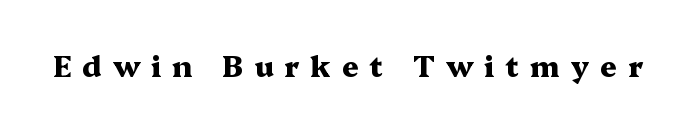
{"serif": "yes", "italic": "no", "bold": "yes", "weight": "heavy", "width": "wide", "stroke_contrast": "medium", "x_height": "medium", "monospaced": "no", "underline": "no", "letter_spacing": "wide", "letter_spacing_em": 0.38, "glyph_px": 29}
